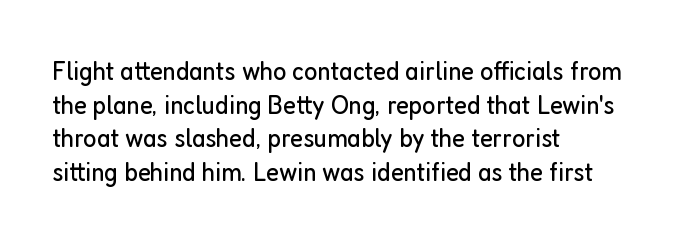
Summary of weight: not heavy and not bold. The designer went with a sans here, leaving each stem footless. Spacing verdict: proportional, widths tailored to each character. The lettering holds an erect, upright posture throughout.
